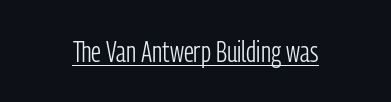
Short note: letters normally spaced. On a weight scale, this lands at 450 or below. Think of a printed novel: that variable character pitch is what you see here. Stroke terminals: plain, sans-serif. Characters remain perfectly vertical along every line.
